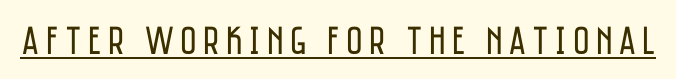
Do the letters lean? They stand straight. Does a line run under the words? Yes, clearly. Character widths vary here, with narrow letters taking less room than wide ones. Heaviness? Minimal to ordinary, like unemphasized prose. Serif or sans? Sans — the stroke terminals are bare.
